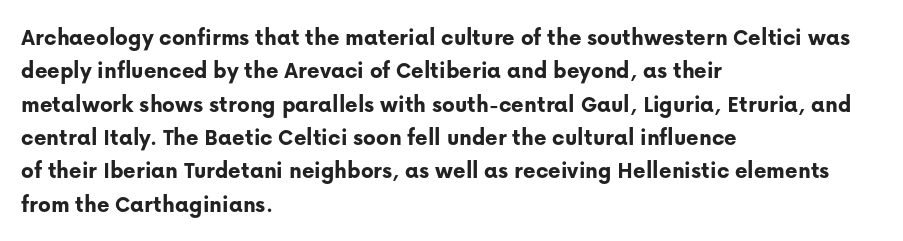
{"italic": "no", "bold": "yes", "underline": "no", "align": "left", "line_spacing": "normal", "line_spacing_ratio": 1.39, "letter_spacing": "normal", "letter_spacing_em": 0.0, "glyph_px": 24}
